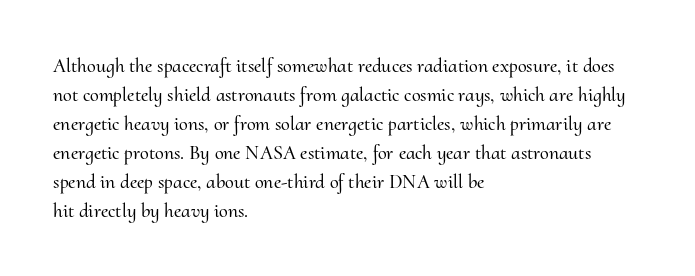
{"italic": "no", "underline": "no", "align": "left", "line_spacing": "normal", "line_spacing_ratio": 1.45, "letter_spacing": "normal", "letter_spacing_em": 0.0, "glyph_px": 20}
